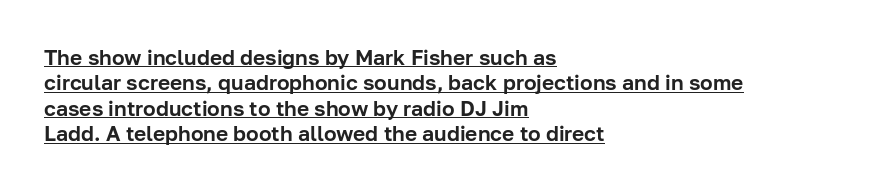
Q: Is the text italic (slanted)? A: No, it is upright.
Q: Is the text underlined? A: Yes.
Q: How is the paragraph aligned? A: Left-aligned.
Q: Is the spacing between letters normal or unusually wide? A: Normal.
